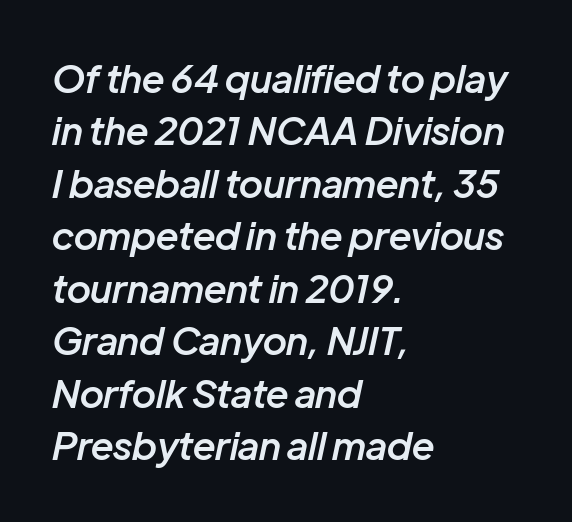
Standard letterfit; no display-style spreading of the glyphs. Check under the words: just untouched page. The leading is moderate, giving the passage an even texture. Short and long lines alike share a common starting point at left.
